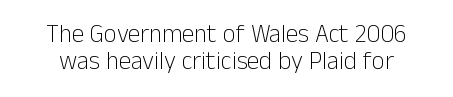
{"italic": "no", "bold": "no", "underline": "no", "line_spacing": "tight", "line_spacing_ratio": 1.09, "letter_spacing": "normal", "letter_spacing_em": 0.0, "glyph_px": 25}
